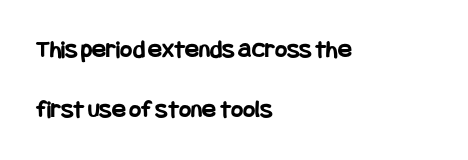
Compared with a centered layout, this one pins lines to the left instead. Leading: increased. A dark, heavy texture on the line: the type is bold. Just letters on the line, the space beneath them empty. The lettering holds an erect, upright posture throughout. Short note: letters normally spaced.
